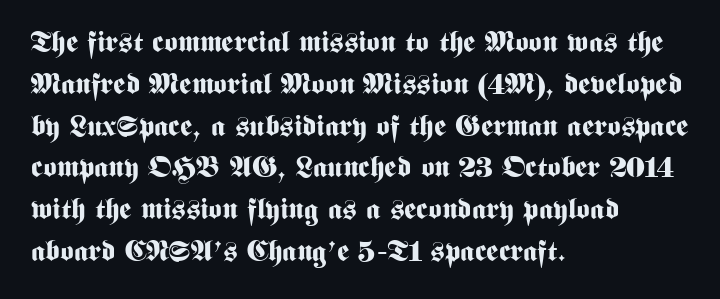
The image shows 29 px bold, condensed sans-serif type, upright; set left-aligned, normal line spacing (1.44x), normal letter spacing, not underlined; medium stroke contrast and a medium x-height.
